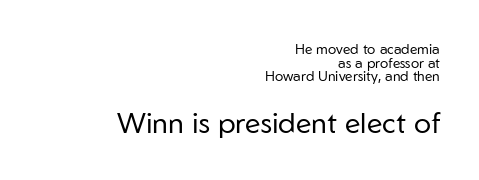
{"serif": "no", "italic": "no", "bold": "no", "weight": "regular", "width": "normal", "stroke_contrast": "low", "x_height": "medium", "monospaced": "no", "underline": "no", "align": "right", "line_spacing": "tight", "line_spacing_ratio": 0.98, "letter_spacing": "normal", "letter_spacing_em": 0.0, "larger_block": "second", "size_ratio": 2.07, "glyph_px": 29}
